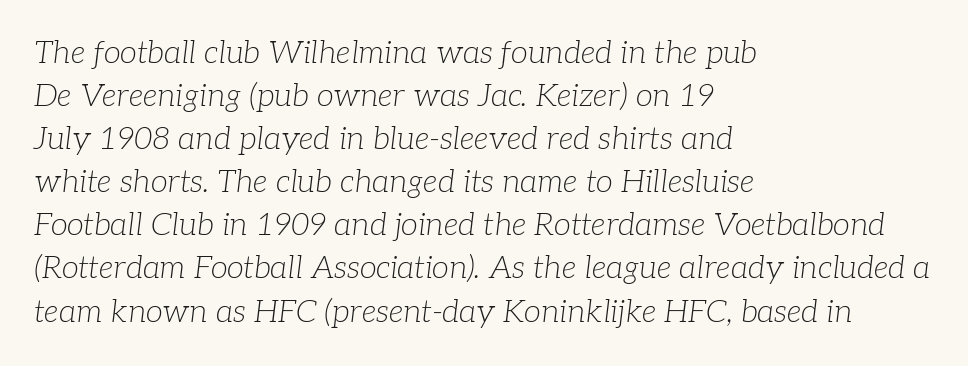
Q: Is the text bold? A: No.
Q: Is the text italic (slanted)? A: Yes, it leans right by about 7 degrees.
Q: Is the typeface a serif or a sans-serif typeface? A: Serif.
Q: Is the text underlined? A: No.
Q: How is the paragraph aligned? A: Left-aligned.
Q: Is the spacing between letters normal or unusually wide? A: Normal.
Q: Is the spacing between lines tight, normal or loose? A: Normal.
Q: Width (condensed, normal, or wide)? A: Normal.
Q: Stroke contrast? A: Low.
Q: x-height? A: Medium.
Q: Monospaced? A: No.
